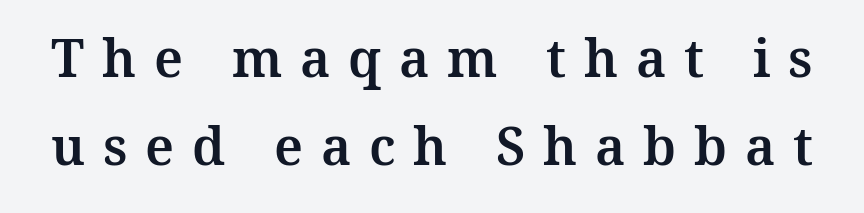
{"serif": "yes", "italic": "no", "width": "normal", "stroke_contrast": "medium", "x_height": "medium", "monospaced": "no", "underline": "no", "line_spacing": "normal", "line_spacing_ratio": 1.69, "letter_spacing": "wide", "letter_spacing_em": 0.34, "glyph_px": 52}
